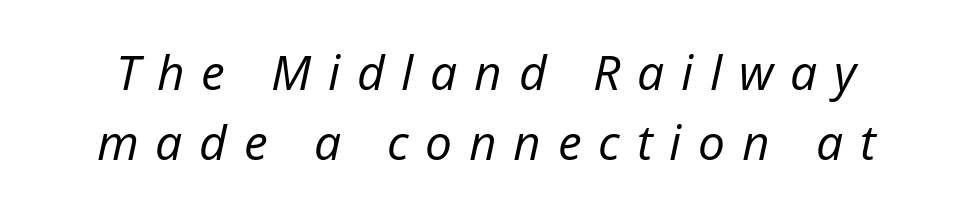
Q: Is the text bold? A: No.
Q: Is the text italic (slanted)? A: Yes, it leans right by about 12 degrees.
Q: Is the text underlined? A: No.
Q: Is the spacing between letters normal or unusually wide? A: Unusually wide.
Q: Is the spacing between lines tight, normal or loose? A: Normal.
Q: Width (condensed, normal, or wide)? A: Normal.
Q: Stroke contrast? A: Low.
Q: x-height? A: Medium.
Q: Monospaced? A: No.
